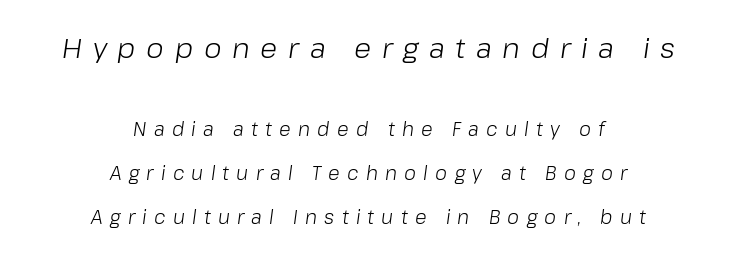
{"italic": "yes", "lean": "right", "slant_degrees": 8, "bold": "no", "weight": "light", "width": "normal", "stroke_contrast": "low", "x_height": "medium", "monospaced": "no", "underline": "no", "align": "center", "line_spacing": "loose", "line_spacing_ratio": 2.31, "letter_spacing": "wide", "letter_spacing_em": 0.38, "larger_block": "first", "size_ratio": 1.47, "glyph_px": 28}
